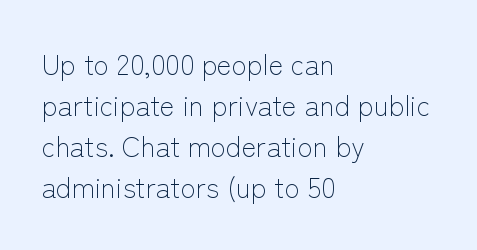
The image shows 28 px light sans-serif type, upright; set left-aligned, normal line spacing (1.47x), normal letter spacing, not underlined; low stroke contrast and a medium x-height.
